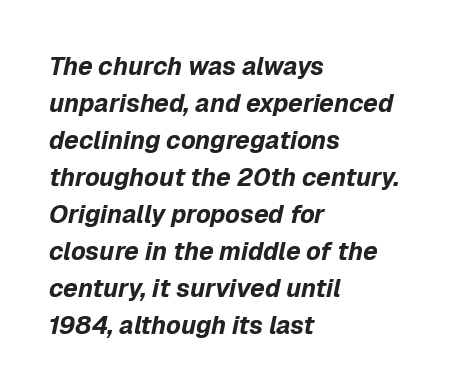
{"italic": "yes", "lean": "right", "slant_degrees": 12, "bold": "yes", "underline": "no", "align": "left", "line_spacing": "normal", "line_spacing_ratio": 1.48, "letter_spacing": "normal", "letter_spacing_em": 0.0, "glyph_px": 25}
